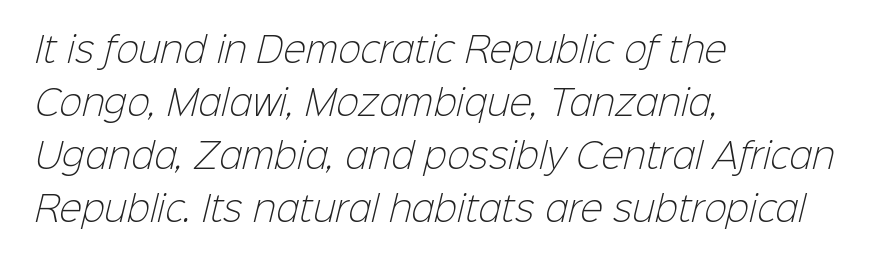
The image shows 34 px light sans-serif type; set left-aligned, normal line spacing (1.56x), normal letter spacing, not underlined; low stroke contrast and a medium x-height.
